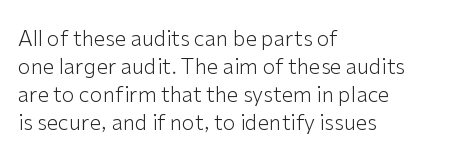
Q: Is the text bold? A: No.
Q: Is the text italic (slanted)? A: No, it is upright.
Q: Is the text underlined? A: No.
Q: How is the paragraph aligned? A: Left-aligned.
Q: Is the spacing between letters normal or unusually wide? A: Normal.
Q: Is the spacing between lines tight, normal or loose? A: Normal.
